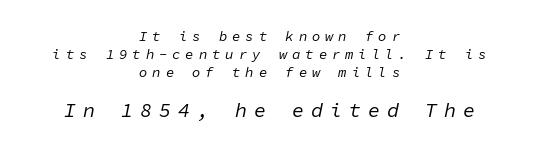
{"italic": "yes", "lean": "right", "slant_degrees": 11, "bold": "no", "underline": "no", "align": "center", "line_spacing": "normal", "line_spacing_ratio": 1.28, "letter_spacing": "wide", "letter_spacing_em": 0.35, "larger_block": "second", "size_ratio": 1.43, "glyph_px": 20}
